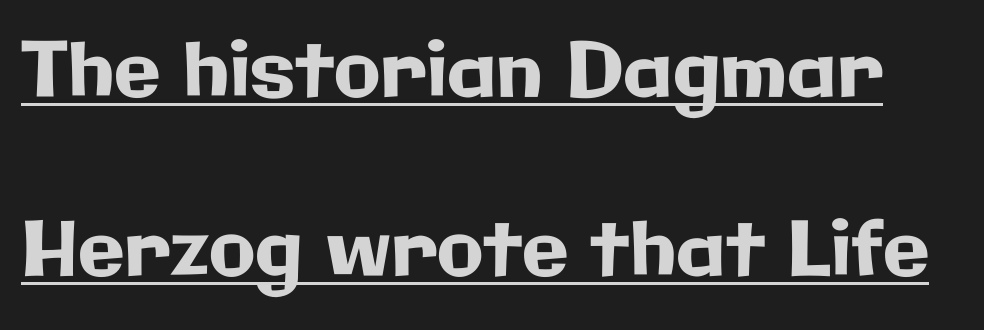
The passage shown stacks its lines with a broad gap. This sample uses an upright cut, with every glyph sitting square on the baseline. Does extra space separate the letters? No, they use regular spacing. This is sans-serif lettering, the kind often seen on screens and signage. What decoration does the sample have? An underline.
